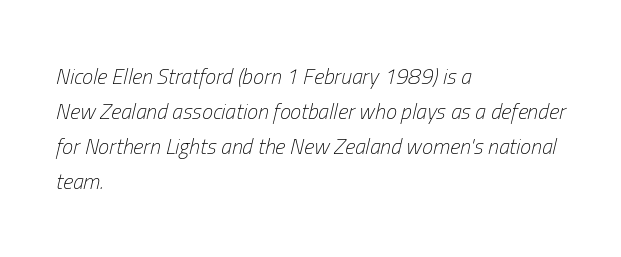
The weight would be labelled regular, book, light, or lighter still. Clear beneath every line of the passage. The face used here is rendered with its standard letterfit. Horizontally, the lines are justified to the leading edge only.
